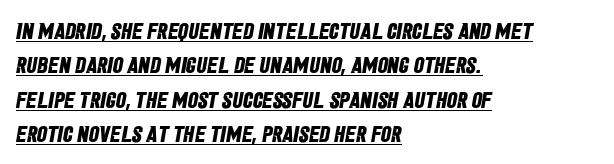
{"bold": "yes", "underline": "yes", "align": "left", "line_spacing": "normal", "line_spacing_ratio": 1.5, "letter_spacing": "normal", "letter_spacing_em": 0.0, "glyph_px": 23}
